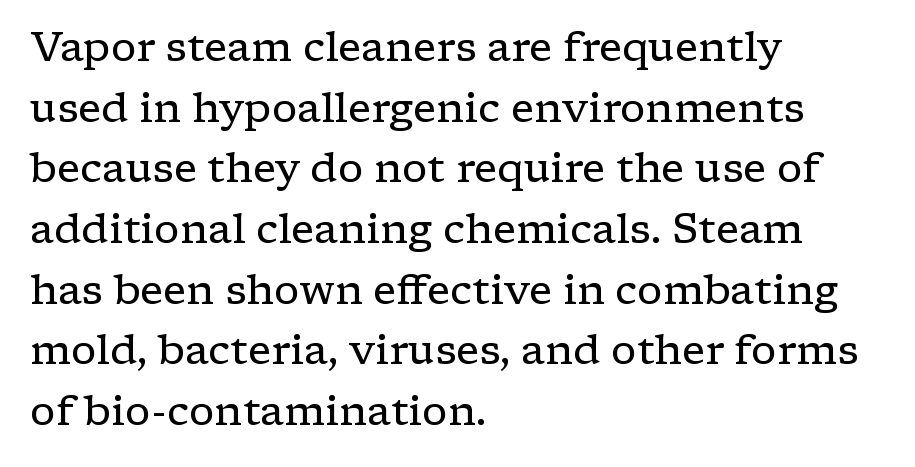
Each new line begins a customary step beneath the previous one. Think standard paragraph weight, or any step lighter than that. To sum up the face: it has serifs. It's the straight-up-and-down kind of type. Glance below the letters and you will spot only blank space. Think of a printed novel: that variable character pitch is what you see here.
